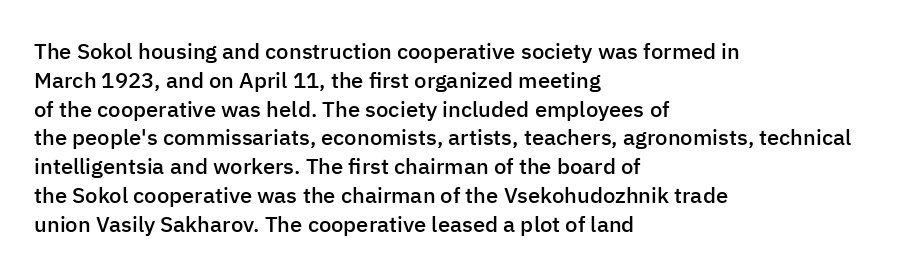
Left-aligned paragraph, ragged on the right. This sample uses plain, unmodified letter spacing. The lettering holds an erect, upright posture throughout. Underlining? Definitely not there. Students, this is semibold: more ink than regular, less than bold.
